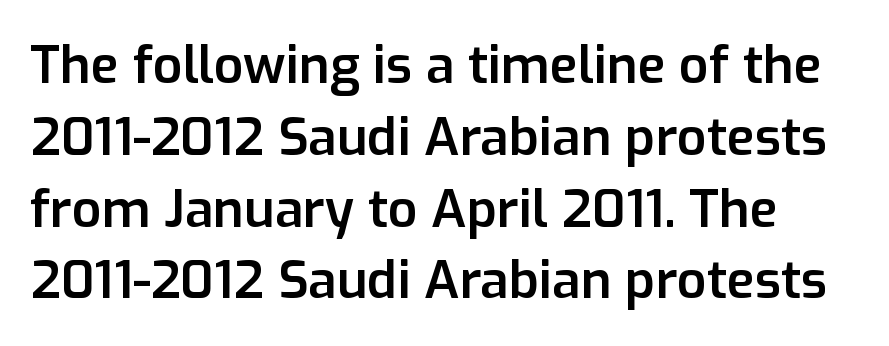
The image shows 52 px semibold sans-serif type, upright; set normal line spacing (1.38x), normal letter spacing, not underlined; low stroke contrast and a medium x-height.
